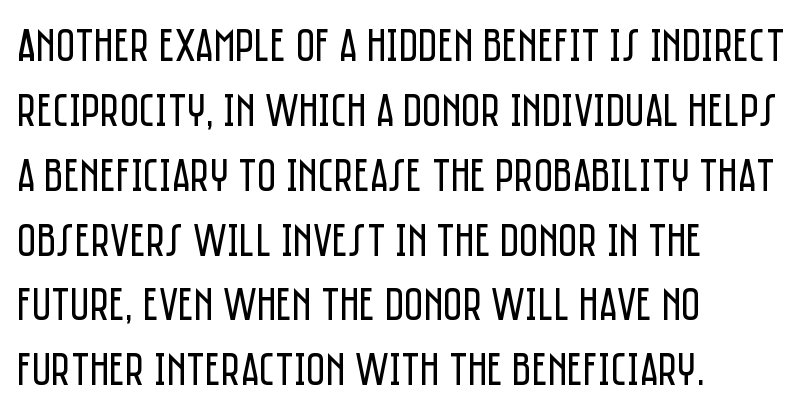
{"serif": "no", "italic": "no", "bold": "no", "weight": "regular", "width": "condensed", "stroke_contrast": "low", "x_height": "large", "monospaced": "no", "underline": "no", "align": "left", "line_spacing": "normal", "line_spacing_ratio": 1.38, "letter_spacing": "normal", "letter_spacing_em": 0.0, "glyph_px": 47}
